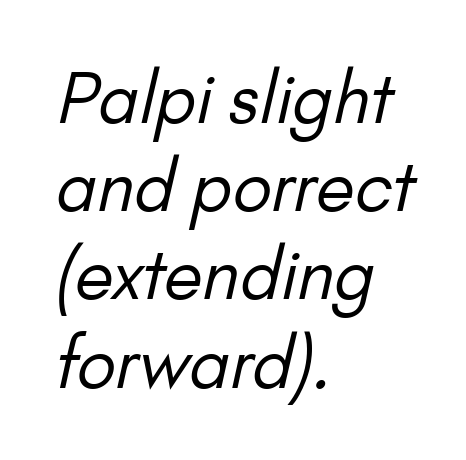
The rendering shows plain stroke endings on the letterforms — a sans-serif design. Vertical stems look standard width or narrower in stroke. In terms of leading, this rendering sits right in the middle. Look at the tracking — it's just the regular setting, nothing added. Only glyphs here, with clear space below each row.
